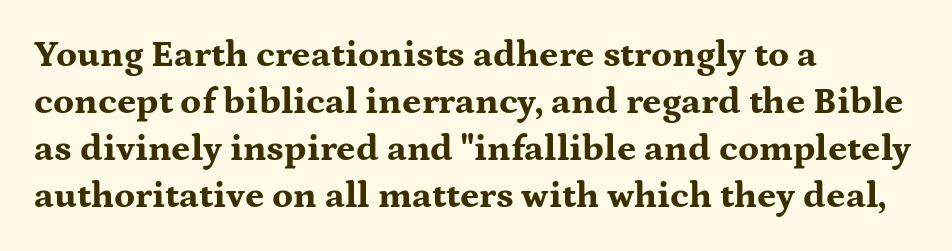
The image shows 37 px bold, wide serif type, upright; set left-aligned, normal line spacing (1.27x), normal letter spacing, not underlined; medium stroke contrast and a medium x-height.
